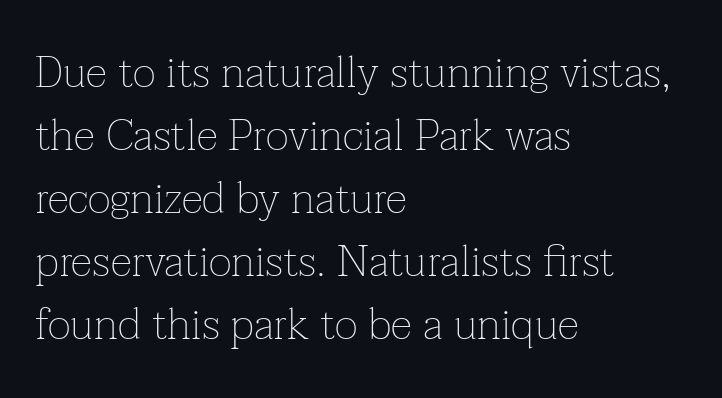
The image shows 44 px thin serif type, upright; set left-aligned, normal line spacing (1.43x), normal letter spacing, not underlined; low stroke contrast and a medium x-height.
